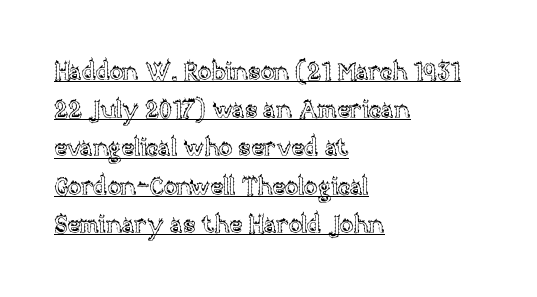
Q: Is the text italic (slanted)? A: No, it is upright.
Q: Is the text underlined? A: Yes.
Q: How is the paragraph aligned? A: Left-aligned.
Q: Is the spacing between letters normal or unusually wide? A: Normal.
Q: Is the spacing between lines tight, normal or loose? A: Normal.
